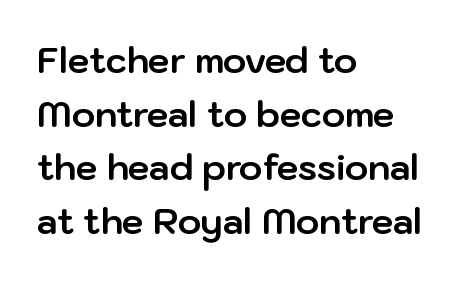
The image shows 35 px bold sans-serif type, upright; set left-aligned, normal line spacing (1.53x), normal letter spacing, not underlined; low stroke contrast and a medium x-height.
